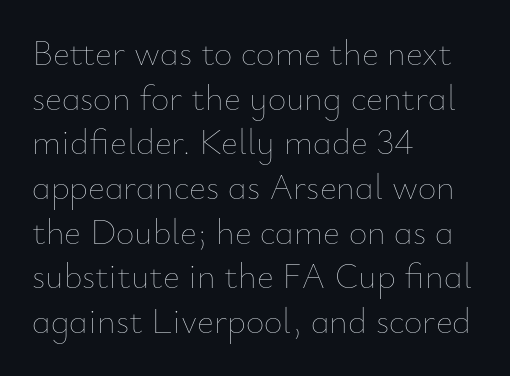
Q: Is the text bold? A: No.
Q: Is the text italic (slanted)? A: No, it is upright.
Q: Is the text underlined? A: No.
Q: How is the paragraph aligned? A: Left-aligned.
Q: Is the spacing between letters normal or unusually wide? A: Normal.
Q: Width (condensed, normal, or wide)? A: Normal.
Q: Stroke contrast? A: Low.
Q: x-height? A: Small.
Q: Monospaced? A: No.
